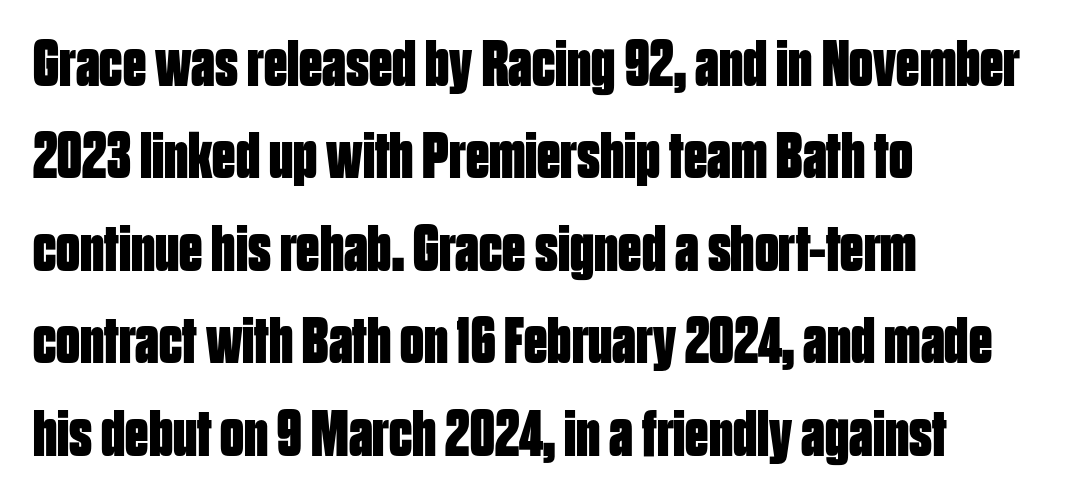
The image shows 66 px bold, condensed sans-serif type, upright; set left-aligned, normal line spacing (1.4x), normal letter spacing, not underlined; low stroke contrast and a large x-height.
